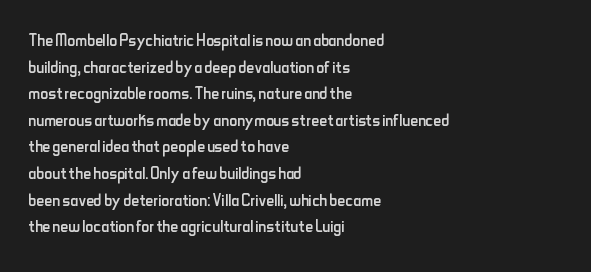
{"italic": "no", "bold": "no", "underline": "no", "align": "left", "line_spacing_ratio": 1.21, "letter_spacing": "normal", "letter_spacing_em": 0.0, "glyph_px": 22}
